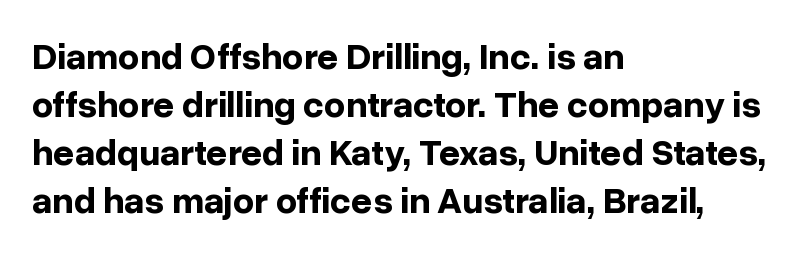
Q: Is the text bold? A: Yes.
Q: Is the text italic (slanted)? A: No, it is upright.
Q: Is the typeface a serif or a sans-serif typeface? A: Sans-serif.
Q: Is the text underlined? A: No.
Q: How is the paragraph aligned? A: Left-aligned.
Q: Is the spacing between letters normal or unusually wide? A: Normal.
Q: Is the spacing between lines tight, normal or loose? A: Normal.
Q: Width (condensed, normal, or wide)? A: Normal.
Q: Stroke contrast? A: Low.
Q: x-height? A: Medium.
Q: Monospaced? A: No.
